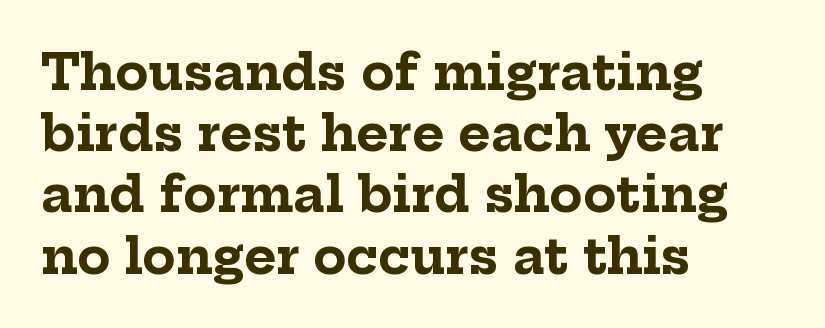
Q: Is the text bold? A: Yes.
Q: Is the text italic (slanted)? A: No, it is upright.
Q: Is the typeface a serif or a sans-serif typeface? A: Serif.
Q: Is the text underlined? A: No.
Q: How is the paragraph aligned? A: Left-aligned.
Q: Is the spacing between letters normal or unusually wide? A: Normal.
Q: Is the spacing between lines tight, normal or loose? A: Normal.
Q: Width (condensed, normal, or wide)? A: Normal.
Q: Stroke contrast? A: Low.
Q: x-height? A: Medium.
Q: Monospaced? A: No.
